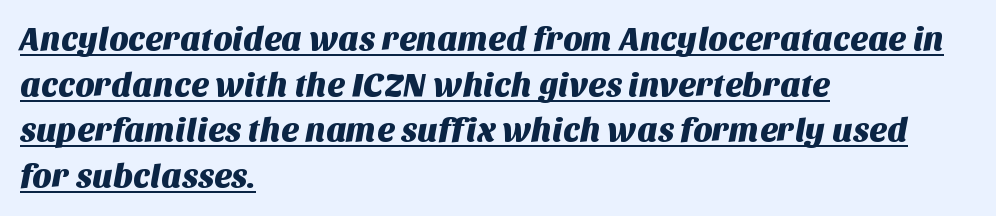
{"serif": "no", "width": "normal", "stroke_contrast": "medium", "x_height": "large", "monospaced": "no", "underline": "yes", "align": "left", "line_spacing": "normal", "line_spacing_ratio": 1.38, "letter_spacing": "normal", "letter_spacing_em": 0.0, "glyph_px": 33}
